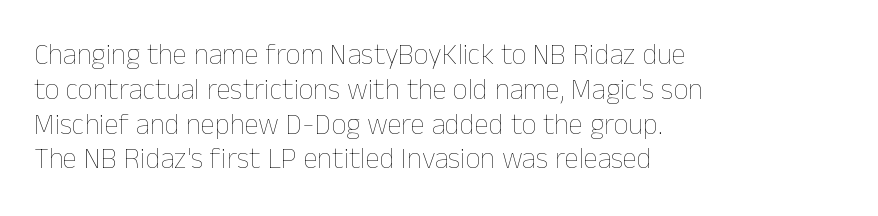
{"italic": "no", "bold": "no", "weight": "thin", "width": "normal", "stroke_contrast": "low", "x_height": "medium", "monospaced": "no", "underline": "no", "align": "left", "line_spacing_ratio": 1.2, "letter_spacing": "normal", "letter_spacing_em": 0.0, "glyph_px": 29}
